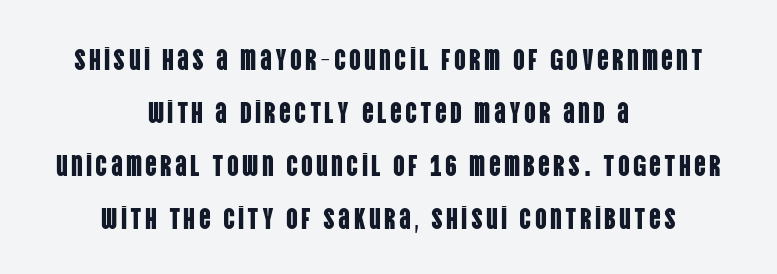
Q: Is the text italic (slanted)? A: No, it is upright.
Q: Is the typeface a serif or a sans-serif typeface? A: Sans-serif.
Q: Is the text underlined? A: No.
Q: How is the paragraph aligned? A: Centered.
Q: Width (condensed, normal, or wide)? A: Condensed.
Q: Stroke contrast? A: Low.
Q: x-height? A: Large.
Q: Monospaced? A: No.
